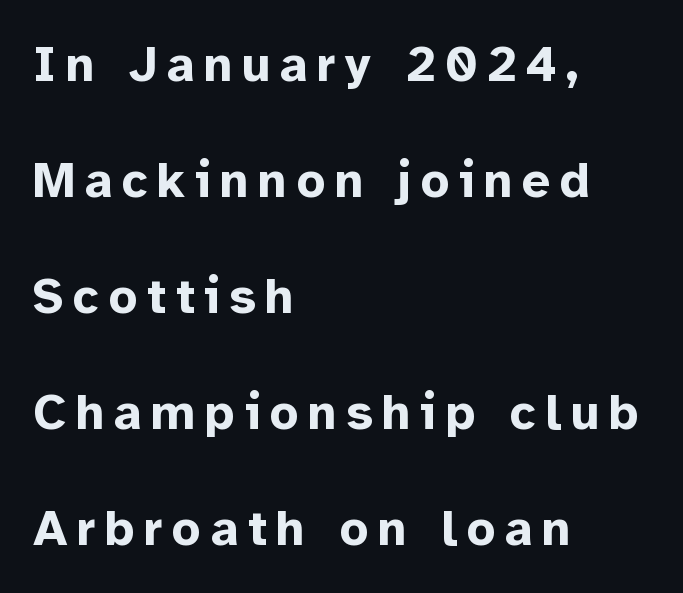
The image shows 50 px bold sans-serif type, upright; set left-aligned, loose line spacing (2.32x), not underlined; low stroke contrast and a medium x-height.
